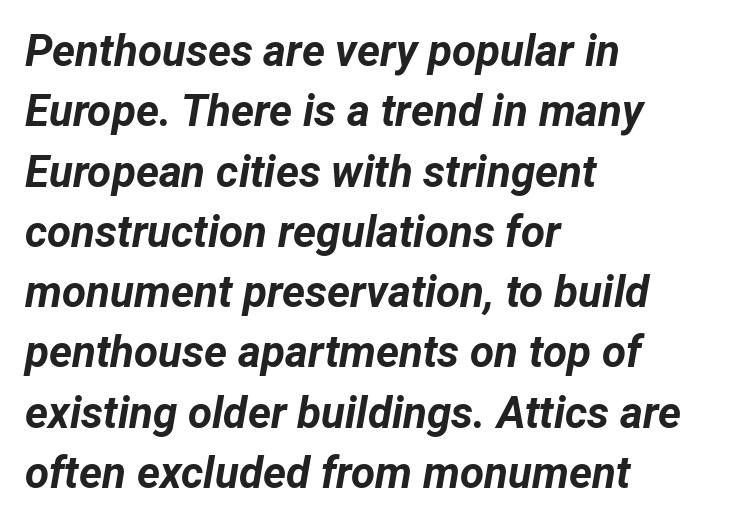
Summary of vertical rhythm: regular, with standard interline spacing. Italic? Definitely — the glyphs are oblique. This sample is left-justified, so line endings fall wherever the words run out. Is this a fixed-width face? No — the glyphs have proportional, varying widths. You could call the tracking neutral — neither tight nor loose. Pretty heavy lettering here — definitely bold.
